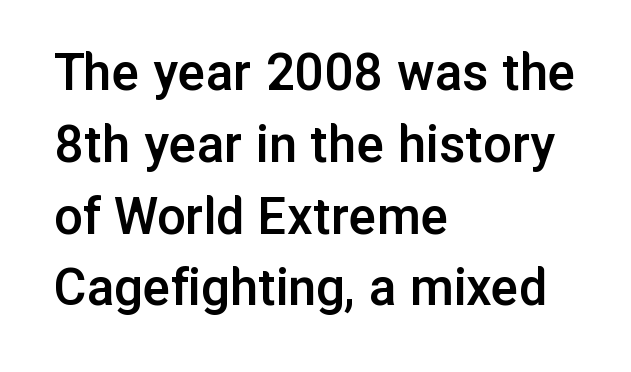
The image shows 57 px semibold sans-serif type, upright; set left-aligned, normal line spacing (1.26x), normal letter spacing, not underlined; low stroke contrast and a medium x-height.
